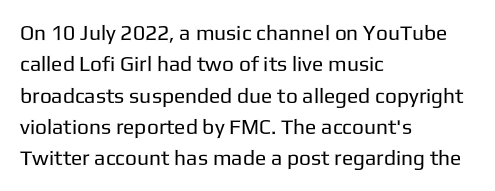
{"italic": "no", "bold": "no", "underline": "no", "align": "left", "line_spacing": "normal", "line_spacing_ratio": 1.49, "letter_spacing": "normal", "letter_spacing_em": 0.0, "glyph_px": 21}
